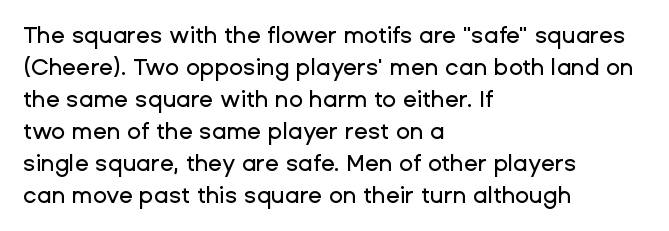
The image shows 23 px text type, upright; set left-aligned, normal line spacing (1.39x), normal letter spacing, not underlined.
